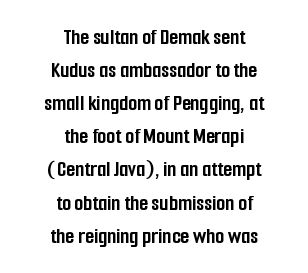
The space directly below the letters is spotless. The typesetting leans heavy: a genuine bold. Ordinary non-slanted type is in use. Does extra space separate the letters? No, they use regular spacing. In terms of leading, this rendering sits right in the middle.
